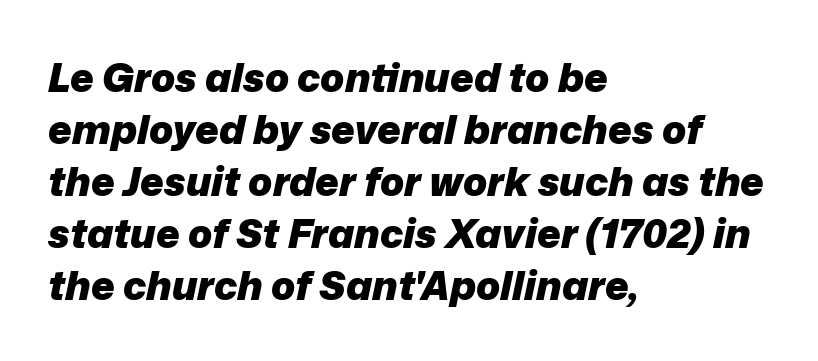
{"italic": "yes", "lean": "right", "slant_degrees": 12, "bold": "yes", "weight": "heavy", "width": "normal", "stroke_contrast": "low", "x_height": "medium", "monospaced": "no", "underline": "no", "align": "left", "line_spacing": "normal", "line_spacing_ratio": 1.3, "letter_spacing": "normal", "letter_spacing_em": 0.0, "glyph_px": 40}
